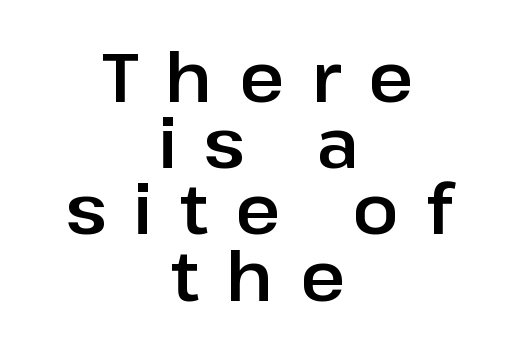
The image shows 69 px sans-serif type, upright; set centered, tight line spacing (0.96x), unusually wide letter spacing (+0.39 em), not underlined; low stroke contrast and a medium x-height.
